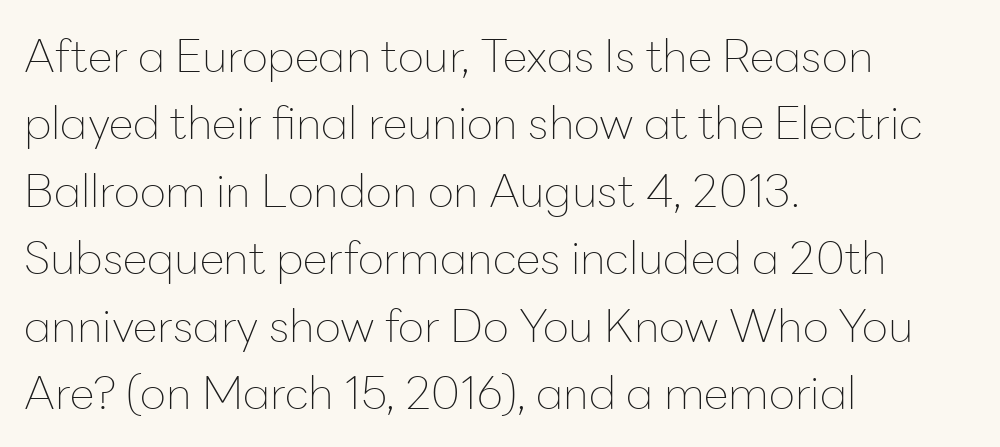
{"serif": "no", "italic": "no", "bold": "no", "weight": "thin", "width": "normal", "stroke_contrast": "low", "x_height": "medium", "monospaced": "no", "underline": "no", "align": "left", "line_spacing": "normal", "line_spacing_ratio": 1.5, "letter_spacing": "normal", "letter_spacing_em": 0.0, "glyph_px": 45}
